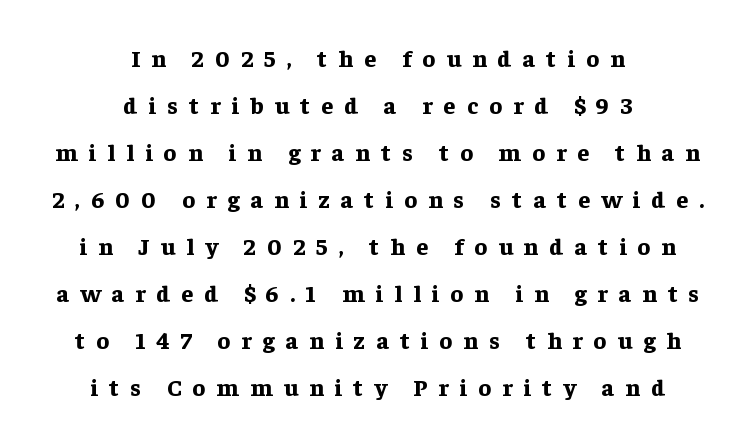
Q: Is the text bold? A: Yes.
Q: Is the text italic (slanted)? A: No, it is upright.
Q: Is the text underlined? A: No.
Q: How is the paragraph aligned? A: Centered.
Q: Is the spacing between letters normal or unusually wide? A: Unusually wide.
Q: Is the spacing between lines tight, normal or loose? A: Loose.
